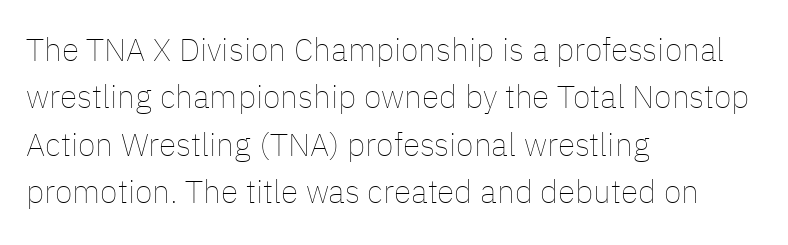
Q: Is the text bold? A: No.
Q: Is the text italic (slanted)? A: No, it is upright.
Q: Is the text underlined? A: No.
Q: How is the paragraph aligned? A: Left-aligned.
Q: Is the spacing between letters normal or unusually wide? A: Normal.
Q: Is the spacing between lines tight, normal or loose? A: Normal.
Q: Width (condensed, normal, or wide)? A: Normal.
Q: Stroke contrast? A: Low.
Q: x-height? A: Medium.
Q: Monospaced? A: No.
